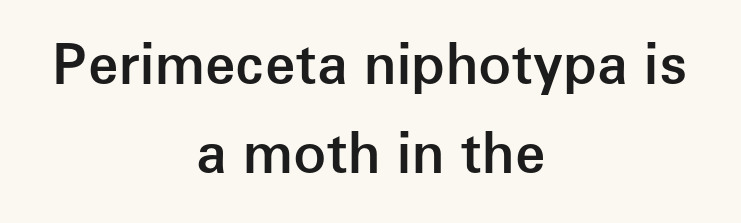
This rendering features lettering with no underline. Caption: semibold face, moderately heavy strokes. Looks like regular typesetting: each glyph gets only the width it needs. Tracking here is standard; glyphs follow each other at the usual distance. Style check: upright.
